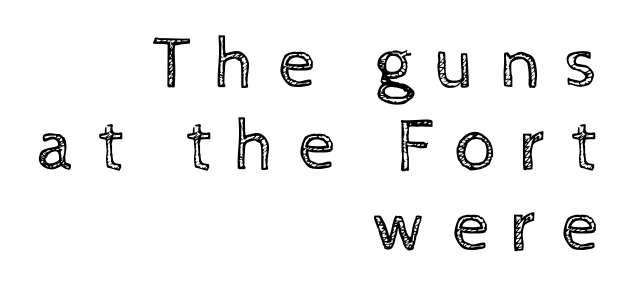
This is the regular roman posture of the typeface. Tightly led — the rows are bunched. Anything drawn beneath the words? Only blank space. Students, note that the glyphs here are deliberately spaced far apart. Weight: not bold — regular or lighter.
